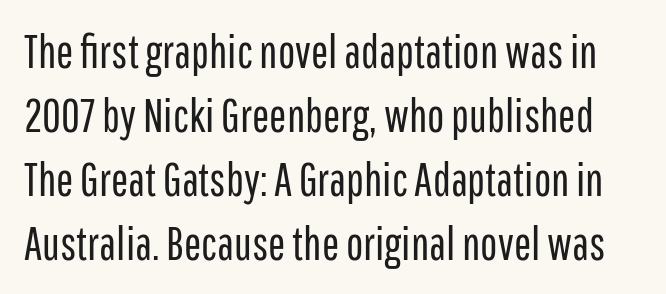
The image shows 46 px regular-weight, condensed sans-serif type, upright; set normal line spacing (1.39x), normal letter spacing, not underlined; low stroke contrast and a medium x-height.
